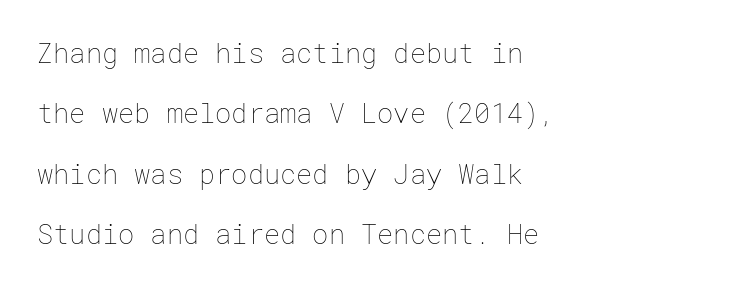
{"italic": "no", "bold": "no", "underline": "no", "align": "left", "line_spacing": "loose", "line_spacing_ratio": 2.24, "letter_spacing": "normal", "letter_spacing_em": 0.0, "glyph_px": 27}
